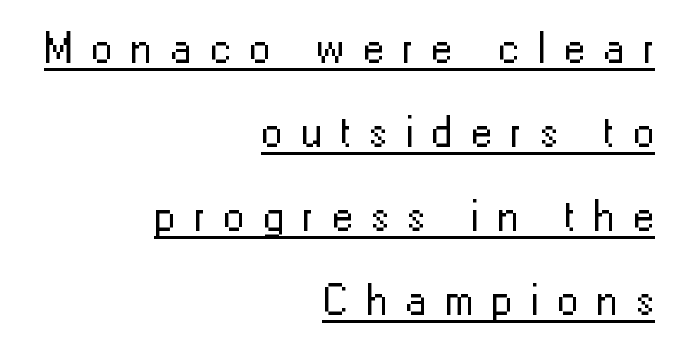
Ascenders rise straight up at ninety degrees. Glance below the letters and you will spot a drawn line. How would I describe the line gaps? Wide and relaxed. Here the designer chose a conventional face with non-uniform glyph widths. The face used here is rendered with a markedly widened letterfit.
